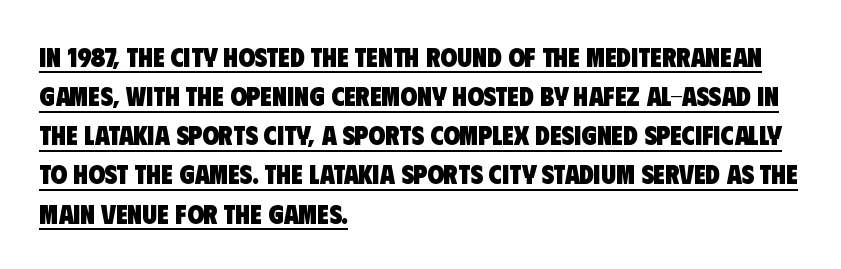
{"bold": "yes", "underline": "yes", "align": "left", "line_spacing": "normal", "line_spacing_ratio": 1.45, "letter_spacing": "normal", "letter_spacing_em": 0.0, "glyph_px": 27}
